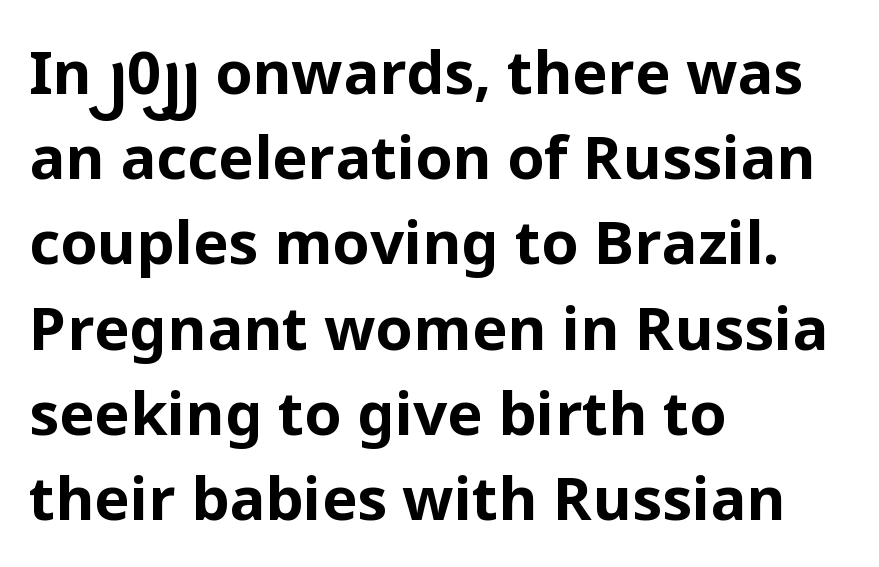
Q: Is the text bold? A: Yes.
Q: Is the text italic (slanted)? A: No, it is upright.
Q: Is the typeface a serif or a sans-serif typeface? A: Sans-serif.
Q: Is the text underlined? A: No.
Q: How is the paragraph aligned? A: Left-aligned.
Q: Is the spacing between letters normal or unusually wide? A: Normal.
Q: Is the spacing between lines tight, normal or loose? A: Normal.
Q: Width (condensed, normal, or wide)? A: Normal.
Q: Stroke contrast? A: Low.
Q: x-height? A: Medium.
Q: Monospaced? A: No.
